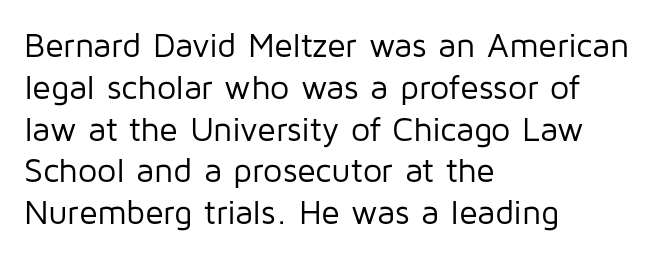
Q: Is the text bold? A: No.
Q: Is the text italic (slanted)? A: No, it is upright.
Q: Is the typeface a serif or a sans-serif typeface? A: Sans-serif.
Q: Is the text underlined? A: No.
Q: How is the paragraph aligned? A: Left-aligned.
Q: Is the spacing between letters normal or unusually wide? A: Normal.
Q: Width (condensed, normal, or wide)? A: Normal.
Q: Stroke contrast? A: Low.
Q: x-height? A: Medium.
Q: Monospaced? A: No.
